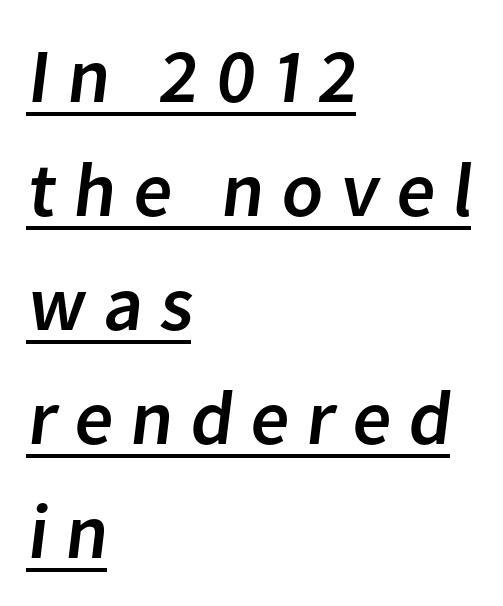
{"serif": "no", "width": "normal", "stroke_contrast": "low", "x_height": "medium", "monospaced": "no", "underline": "yes", "align": "left", "line_spacing": "normal", "line_spacing_ratio": 1.48, "letter_spacing": "wide", "letter_spacing_em": 0.22, "glyph_px": 77}
